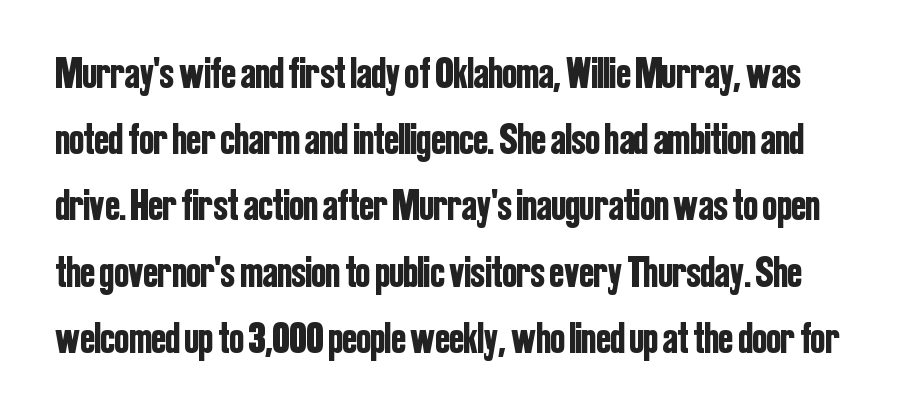
The image shows 43 px condensed sans-serif type, upright; set normal line spacing (1.54x), normal letter spacing, not underlined; low stroke contrast and a medium x-height.
